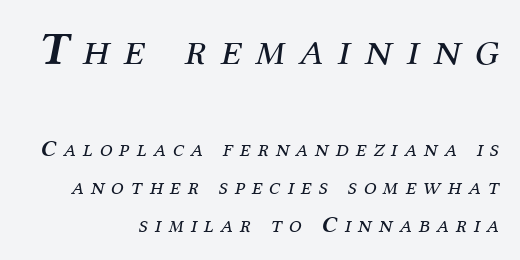
Q: Is the text bold? A: No.
Q: Is the text italic (slanted)? A: Yes, it leans right by about 12 degrees.
Q: Is the typeface a serif or a sans-serif typeface? A: Serif.
Q: Is the text underlined? A: No.
Q: How is the paragraph aligned? A: Right-aligned.
Q: Is the spacing between letters normal or unusually wide? A: Unusually wide.
Q: Is the spacing between lines tight, normal or loose? A: Normal.
Q: Which block of text is set in a larger size, the first (top) or the second (bottom)? A: The first (top) one.
Q: Width (condensed, normal, or wide)? A: Normal.
Q: Stroke contrast? A: Medium.
Q: x-height? A: Medium.
Q: Monospaced? A: No.
